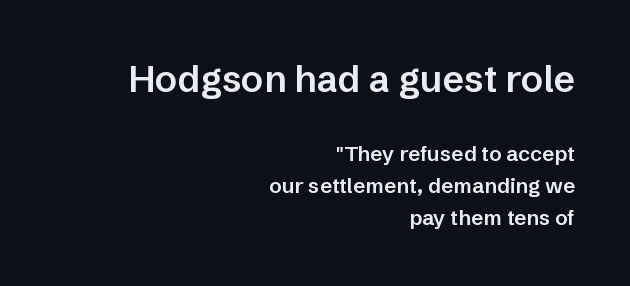
Q: Is the text bold? A: Semi-bold.
Q: Is the text italic (slanted)? A: No, it is upright.
Q: Is the typeface a serif or a sans-serif typeface? A: Sans-serif.
Q: Is the text underlined? A: No.
Q: How is the paragraph aligned? A: Right-aligned.
Q: Is the spacing between letters normal or unusually wide? A: Normal.
Q: Is the spacing between lines tight, normal or loose? A: Normal.
Q: Which block of text is set in a larger size, the first (top) or the second (bottom)? A: The first (top) one.
Q: Width (condensed, normal, or wide)? A: Normal.
Q: Stroke contrast? A: Low.
Q: x-height? A: Medium.
Q: Monospaced? A: No.
